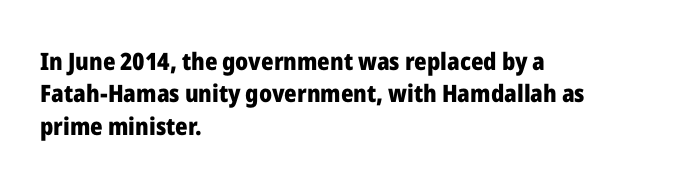
Q: Is the text bold? A: Yes.
Q: Is the text italic (slanted)? A: No, it is upright.
Q: Is the text underlined? A: No.
Q: How is the paragraph aligned? A: Left-aligned.
Q: Is the spacing between letters normal or unusually wide? A: Normal.
Q: Is the spacing between lines tight, normal or loose? A: Normal.
